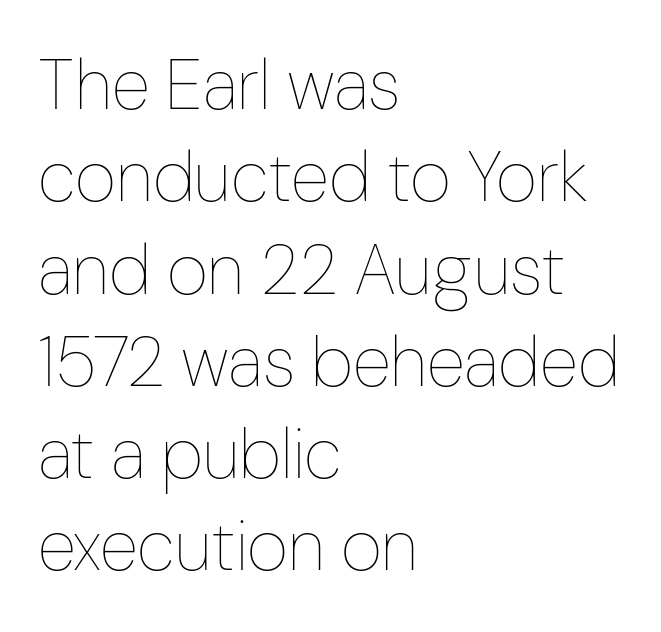
{"italic": "no", "bold": "no", "weight": "thin", "width": "condensed", "stroke_contrast": "low", "x_height": "medium", "monospaced": "no", "underline": "no", "align": "left", "line_spacing": "normal", "line_spacing_ratio": 1.3, "letter_spacing": "normal", "letter_spacing_em": 0.0, "glyph_px": 71}
